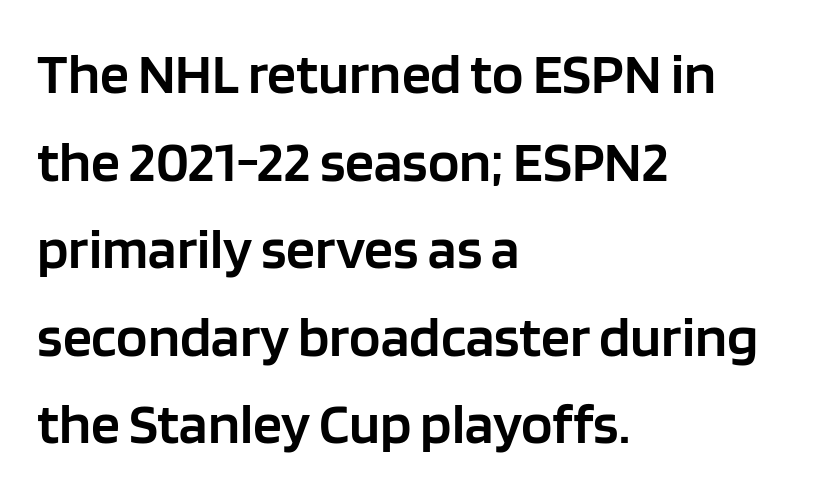
{"serif": "no", "italic": "no", "bold": "semi", "weight": "semibold", "width": "normal", "stroke_contrast": "low", "x_height": "large", "monospaced": "no", "underline": "no", "align": "left", "line_spacing": "normal", "line_spacing_ratio": 1.51, "letter_spacing": "normal", "letter_spacing_em": 0.0, "glyph_px": 58}
